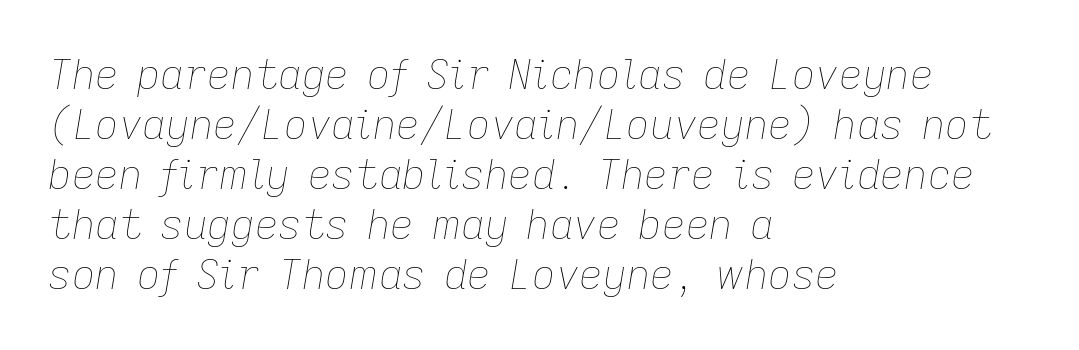
{"italic": "yes", "lean": "right", "slant_degrees": 9, "bold": "no", "weight": "thin", "width": "normal", "stroke_contrast": "low", "x_height": "medium", "monospaced": "no", "underline": "no", "align": "left", "line_spacing_ratio": 1.22, "letter_spacing": "normal", "letter_spacing_em": 0.0, "glyph_px": 41}
